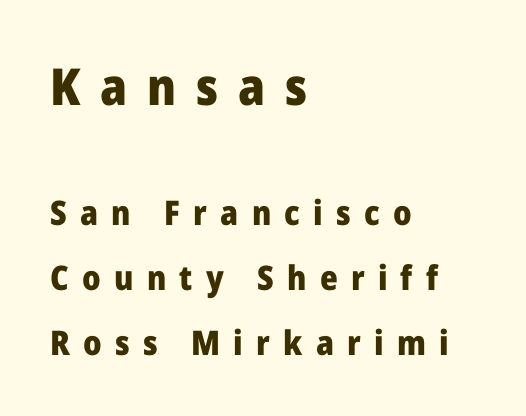
Strokes here are thick enough to call this a true bold. You can tell from the bare stems that sans-serif type was used. Caption: upper text group enlarged, lower text group reduced. Descenders hang freely into open space.
